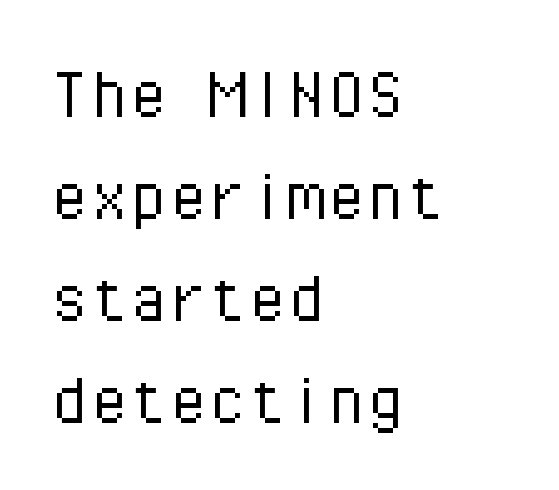
The image shows 79 px light sans-serif type, upright, monospaced; set left-aligned, normal line spacing (1.29x), normal letter spacing, not underlined; low stroke contrast and a medium x-height.
